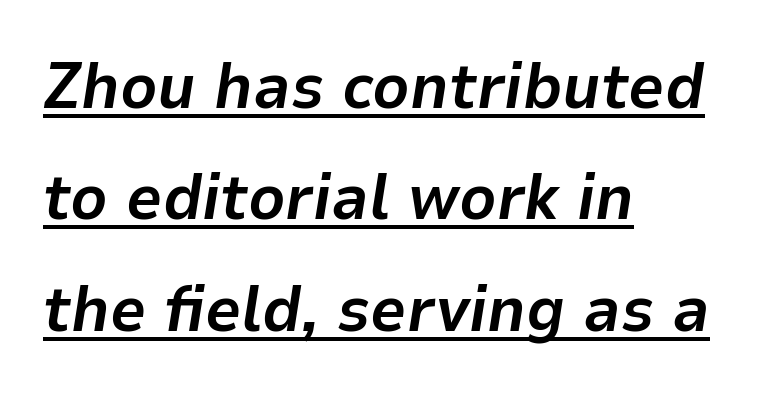
Q: Is the text bold? A: Yes.
Q: Is the text italic (slanted)? A: Yes, it leans right by about 9 degrees.
Q: Is the text underlined? A: Yes.
Q: How is the paragraph aligned? A: Left-aligned.
Q: Is the spacing between letters normal or unusually wide? A: Normal.
Q: Width (condensed, normal, or wide)? A: Normal.
Q: Stroke contrast? A: Low.
Q: x-height? A: Medium.
Q: Monospaced? A: No.
